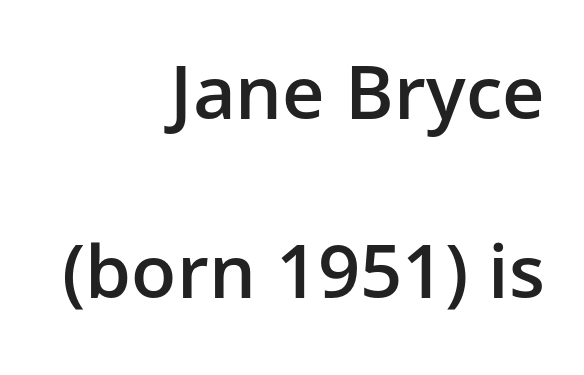
Q: Is the text bold? A: Semi-bold.
Q: Is the text italic (slanted)? A: No, it is upright.
Q: Is the typeface a serif or a sans-serif typeface? A: Sans-serif.
Q: Is the text underlined? A: No.
Q: How is the paragraph aligned? A: Right-aligned.
Q: Is the spacing between letters normal or unusually wide? A: Normal.
Q: Is the spacing between lines tight, normal or loose? A: Loose.
Q: Width (condensed, normal, or wide)? A: Normal.
Q: Stroke contrast? A: Low.
Q: x-height? A: Medium.
Q: Monospaced? A: No.
